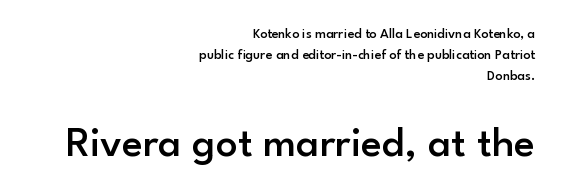
The image shows 43 px semibold sans-serif type, upright; set right-aligned, normal line spacing (1.5x), normal letter spacing, not underlined; the second (bottom) block is 3.07x larger; low stroke contrast and a small x-height.
